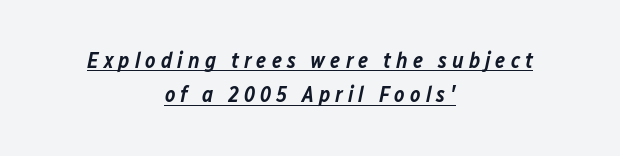
The image shows 22 px text type, italic (leaning right); set centered, normal line spacing (1.55x), unusually wide letter spacing (+0.23 em), underlined.
